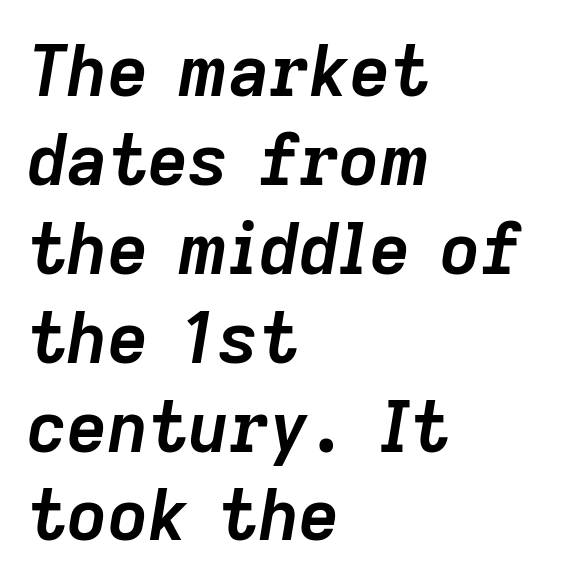
The image shows 70 px semibold type, italic (leaning right); set left-aligned, normal line spacing (1.27x), normal letter spacing, not underlined; low stroke contrast and a medium x-height.
